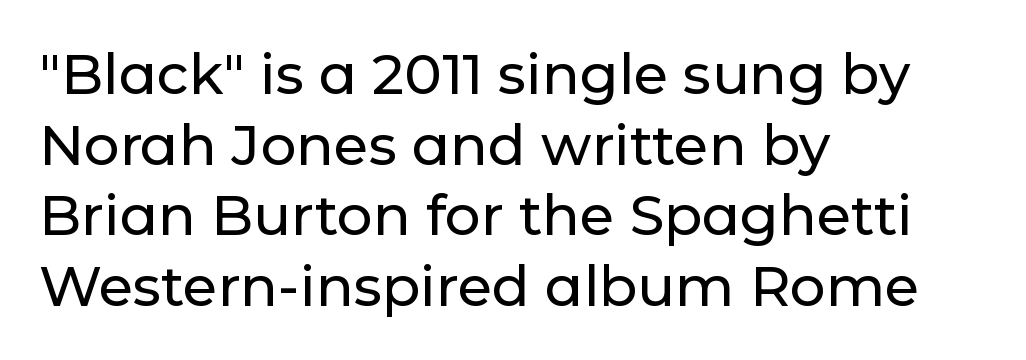
The image shows 56 px sans-serif type, upright; set left-aligned, normal line spacing (1.26x), normal letter spacing, not underlined; low stroke contrast and a medium x-height.
